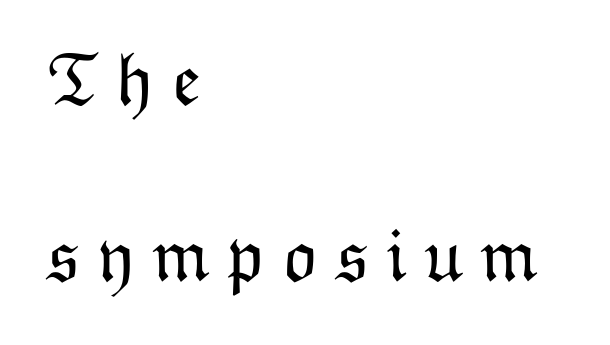
The face used here is proportionally spaced, like ordinary book or web type. You could fit nearly another row in the gap between these rows. Compared with a centered layout, this one pins lines to the left instead. Is this a heavy cut? Hardly; it is regular or lighter. Only glyphs here, with clear space below each row. This is roman type, the default non-slanted kind.
